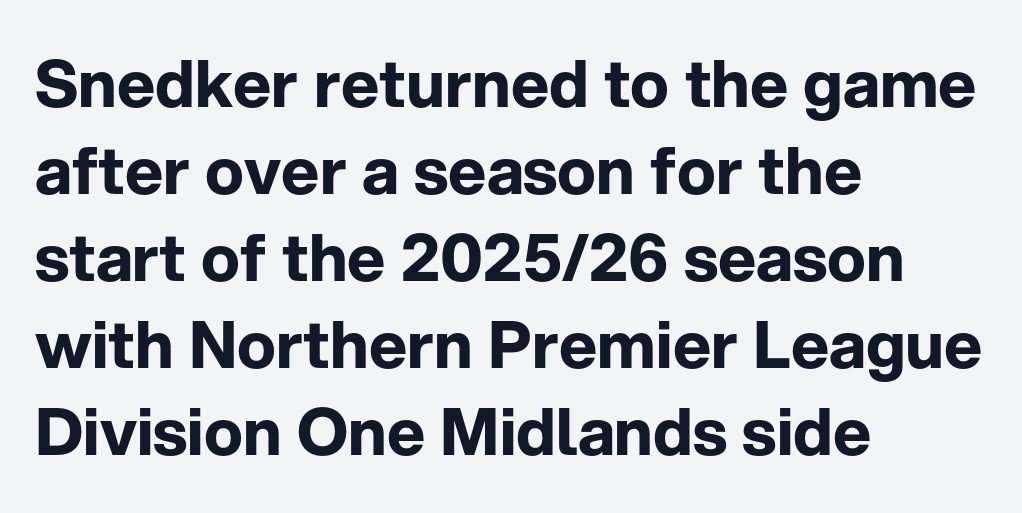
Q: Is the text bold? A: Yes.
Q: Is the text italic (slanted)? A: No, it is upright.
Q: Is the typeface a serif or a sans-serif typeface? A: Sans-serif.
Q: Is the text underlined? A: No.
Q: How is the paragraph aligned? A: Left-aligned.
Q: Is the spacing between letters normal or unusually wide? A: Normal.
Q: Is the spacing between lines tight, normal or loose? A: Normal.
Q: Width (condensed, normal, or wide)? A: Normal.
Q: Stroke contrast? A: Low.
Q: x-height? A: Medium.
Q: Monospaced? A: No.
